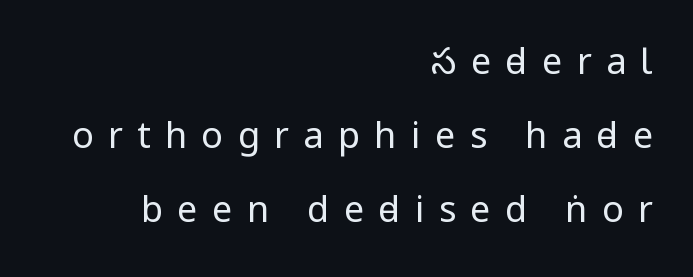
Q: Is the text bold? A: No.
Q: Is the text italic (slanted)? A: No, it is upright.
Q: Is the typeface a serif or a sans-serif typeface? A: Sans-serif.
Q: Is the text underlined? A: No.
Q: How is the paragraph aligned? A: Right-aligned.
Q: Is the spacing between letters normal or unusually wide? A: Unusually wide.
Q: Is the spacing between lines tight, normal or loose? A: Loose.
Q: Width (condensed, normal, or wide)? A: Condensed.
Q: Stroke contrast? A: Low.
